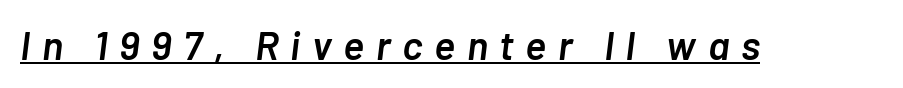
The image shows 40 px semibold type, italic (leaning right); set unusually wide letter spacing (+0.29 em), underlined; low stroke contrast and a medium x-height.
